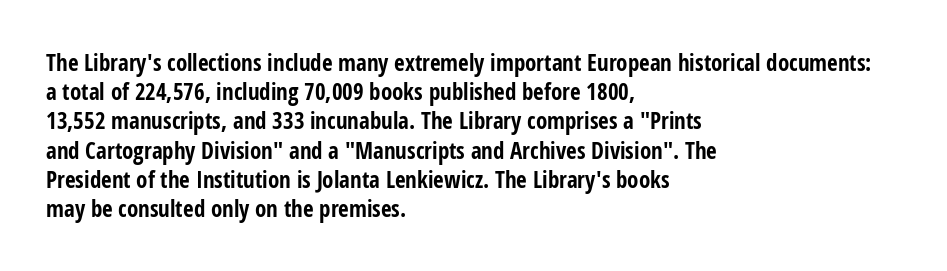
The image shows 23 px bold type, upright; set left-aligned, normal line spacing (1.27x), normal letter spacing, not underlined.
